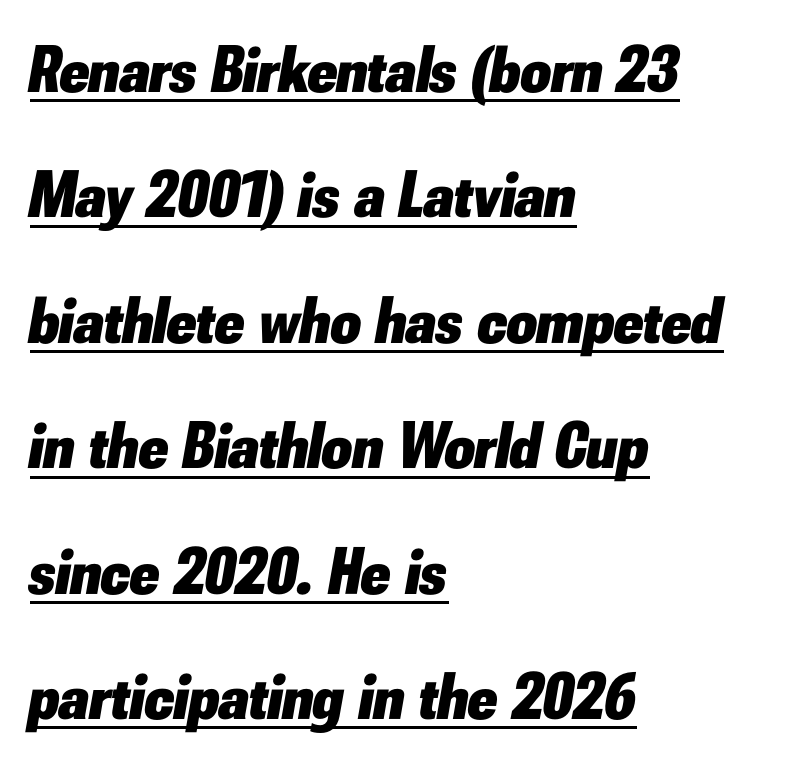
The rendering keeps characters at their native spacing. The line-height multiplier appears high, well above default. Note the varied advance widths — an 'i' is clearly narrower than an 'm'. Is there an underline? Yes — a line sits under the letters.
